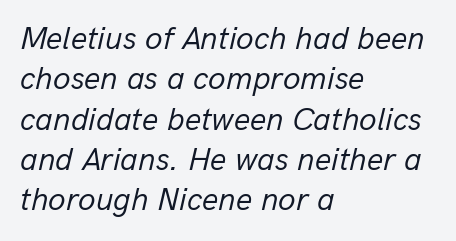
Does the leading feel generous? No, just average. Descender tails drop into unmarked territory. A typesetter would call this proportional, since set widths differ per character. Each word holds together tightly as a unit, with standard inter-letter gaps. The lines in this sample share a left origin and differ only in where they stop.
